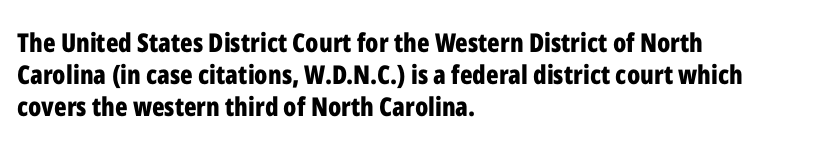
The image shows 26 px bold type, upright; set left-aligned, line spacing 1.23x, normal letter spacing, not underlined.
